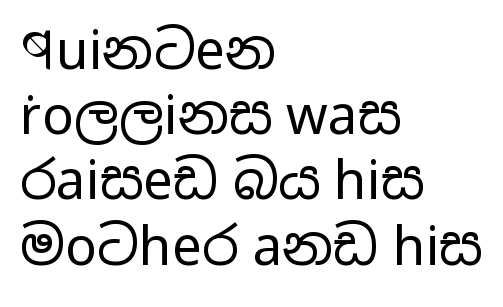
Is this a fixed-width face? No — the glyphs have proportional, varying widths. If you drew a line through each stem, it would be perfectly vertical. Is this a sans? Yes — the strokes have no serifs. A classic flush-left, rag-right setting is used for this passage. The type is set solid horizontally, with unmodified tracking.
